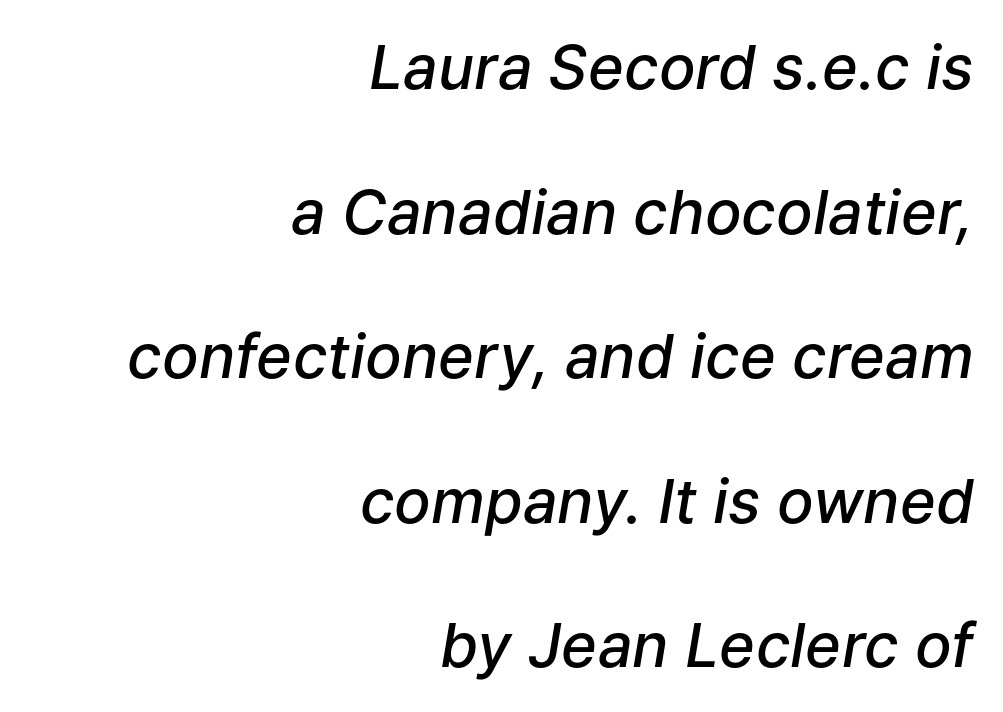
The image shows 61 px semibold type, italic (leaning right); set right-aligned, loose line spacing (2.37x), normal letter spacing, not underlined; low stroke contrast and a medium x-height.
